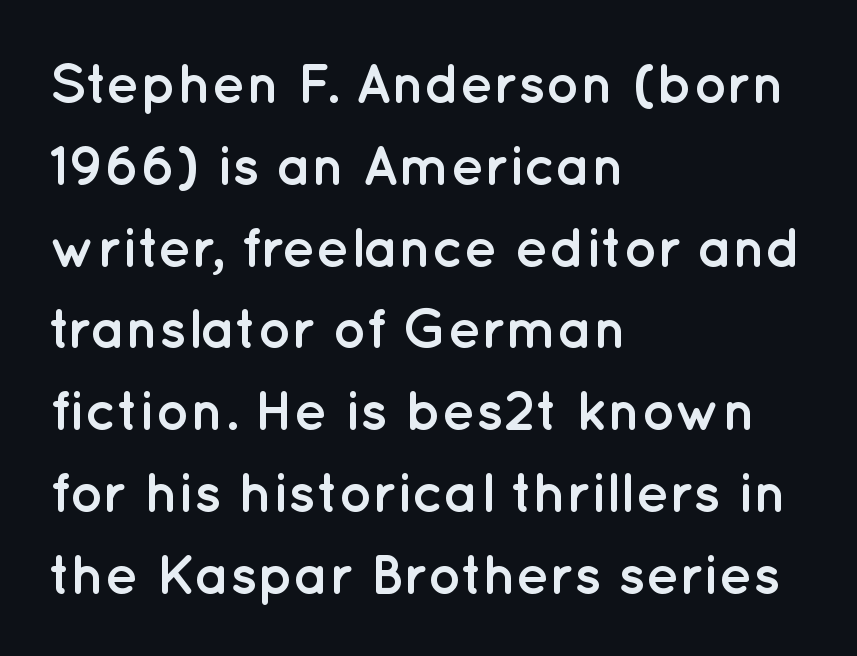
The image shows 56 px semibold sans-serif type, upright; set left-aligned, normal line spacing (1.46x), normal letter spacing, not underlined; low stroke contrast and a medium x-height.
